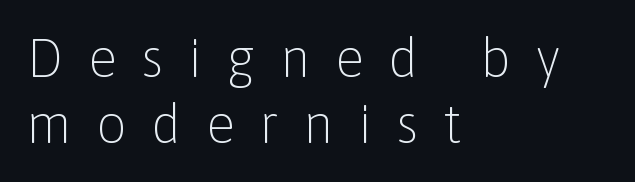
{"serif": "no", "italic": "no", "bold": "no", "weight": "light", "width": "normal", "stroke_contrast": "low", "x_height": "medium", "monospaced": "no", "underline": "no", "align": "left", "line_spacing_ratio": 1.23, "letter_spacing": "wide", "letter_spacing_em": 0.45, "glyph_px": 54}
